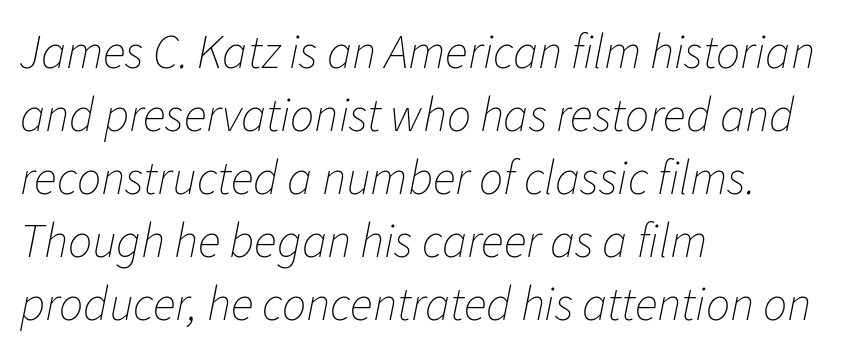
Q: Is the text bold? A: No.
Q: Is the text italic (slanted)? A: Yes, it leans right by about 11 degrees.
Q: Is the text underlined? A: No.
Q: How is the paragraph aligned? A: Left-aligned.
Q: Is the spacing between letters normal or unusually wide? A: Normal.
Q: Is the spacing between lines tight, normal or loose? A: Normal.
Q: Width (condensed, normal, or wide)? A: Normal.
Q: Stroke contrast? A: Low.
Q: x-height? A: Medium.
Q: Monospaced? A: No.
